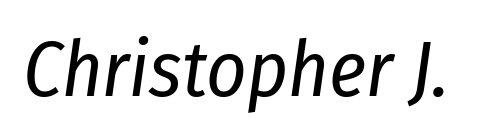
{"italic": "yes", "lean": "right", "slant_degrees": 8, "bold": "no", "weight": "regular", "width": "condensed", "stroke_contrast": "low", "x_height": "medium", "monospaced": "no", "underline": "no", "letter_spacing": "normal", "letter_spacing_em": 0.0, "glyph_px": 78}
